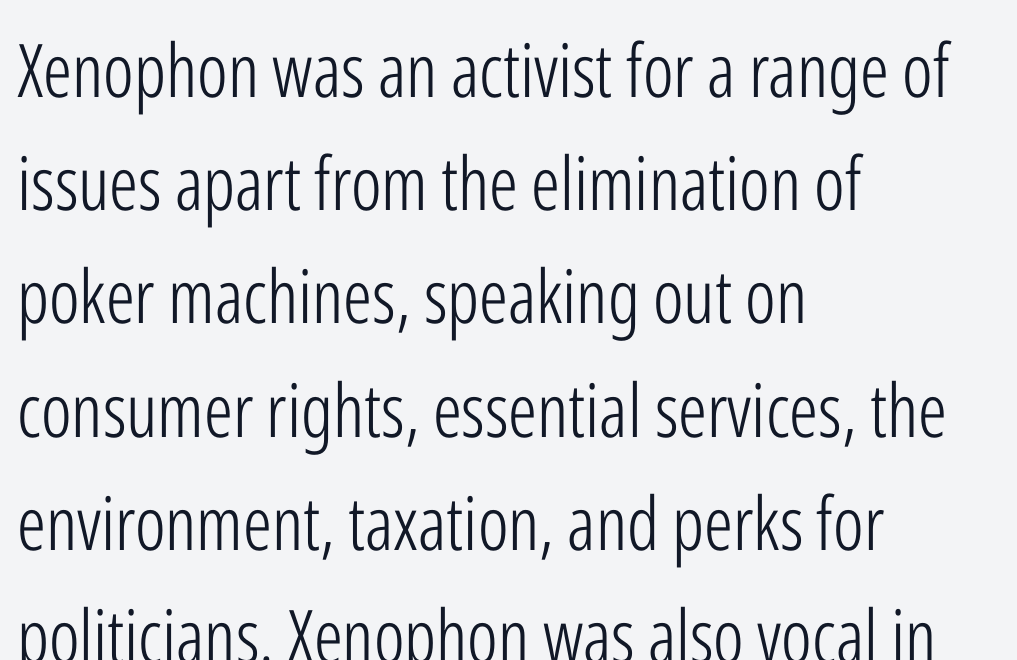
Observe the ordinary spacing: letters are neighbours, not strangers. The strip under each line holds only bare page. Think standard paragraph weight, or any step lighter than that. Posture: vertical. The designer went with a sans here, leaving each stem footless. The paragraph shown leans on its left margin.
